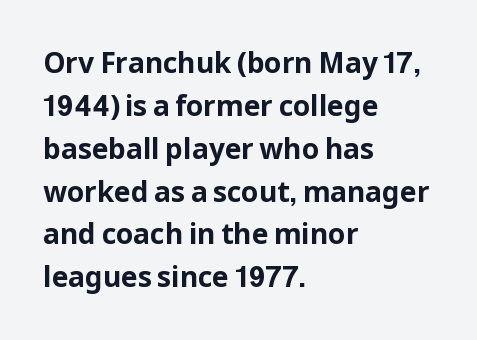
{"serif": "no", "italic": "no", "bold": "yes", "weight": "bold", "width": "normal", "stroke_contrast": "low", "x_height": "medium", "monospaced": "no", "underline": "no", "align": "left", "line_spacing": "normal", "line_spacing_ratio": 1.53, "letter_spacing": "normal", "letter_spacing_em": 0.0, "glyph_px": 28}
